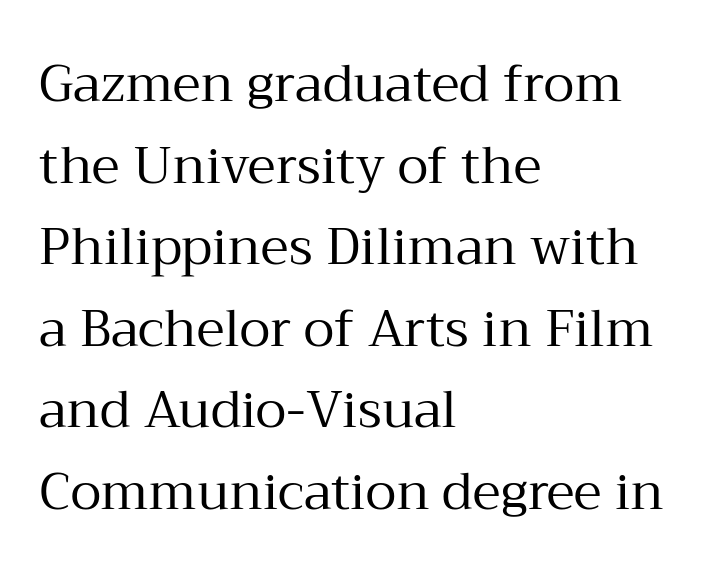
{"serif": "yes", "italic": "no", "bold": "no", "weight": "regular", "width": "normal", "stroke_contrast": "medium", "x_height": "medium", "monospaced": "no", "underline": "no", "align": "left", "line_spacing": "normal", "line_spacing_ratio": 1.6, "letter_spacing": "normal", "letter_spacing_em": 0.0, "glyph_px": 51}
